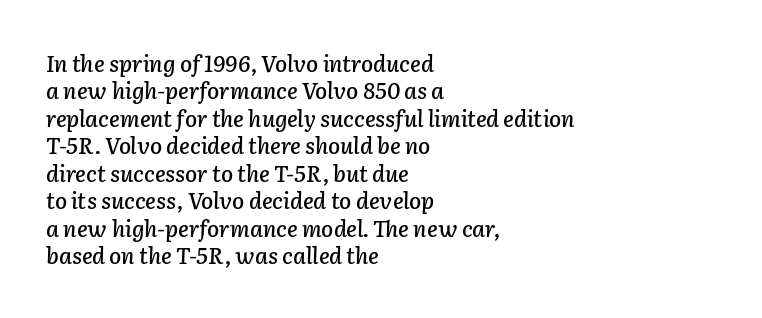
Q: Is the text italic (slanted)? A: Yes, it leans right by about 2 degrees.
Q: Is the text underlined? A: No.
Q: How is the paragraph aligned? A: Left-aligned.
Q: Is the spacing between letters normal or unusually wide? A: Normal.
Q: Is the spacing between lines tight, normal or loose? A: Normal.
